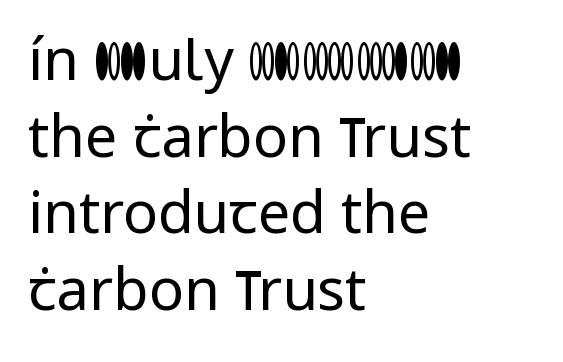
{"serif": "no", "italic": "no", "bold": "no", "weight": "regular", "width": "normal", "stroke_contrast": "low", "x_height": "medium", "monospaced": "no", "underline": "no", "align": "left", "line_spacing": "normal", "line_spacing_ratio": 1.32, "letter_spacing": "normal", "letter_spacing_em": 0.0, "glyph_px": 58}
